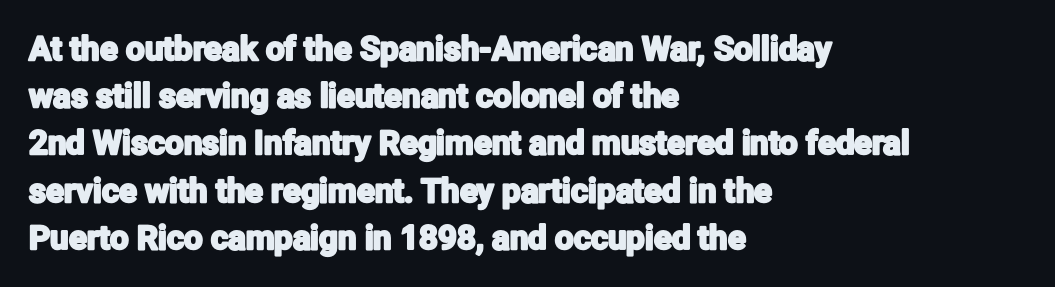
Q: Is the text italic (slanted)? A: No, it is upright.
Q: Is the typeface a serif or a sans-serif typeface? A: Sans-serif.
Q: Is the text underlined? A: No.
Q: How is the paragraph aligned? A: Left-aligned.
Q: Is the spacing between letters normal or unusually wide? A: Normal.
Q: Is the spacing between lines tight, normal or loose? A: Normal.
Q: Width (condensed, normal, or wide)? A: Condensed.
Q: Stroke contrast? A: Low.
Q: x-height? A: Medium.
Q: Monospaced? A: No.
